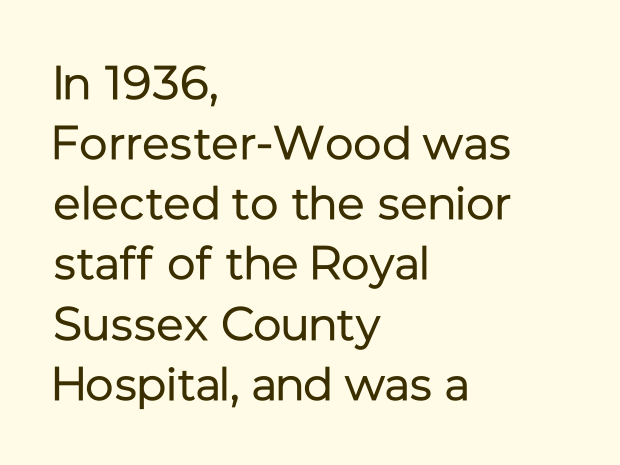
The image shows 47 px regular-weight sans-serif type, upright; set left-aligned, normal line spacing (1.28x), normal letter spacing, not underlined; low stroke contrast and a medium x-height.
